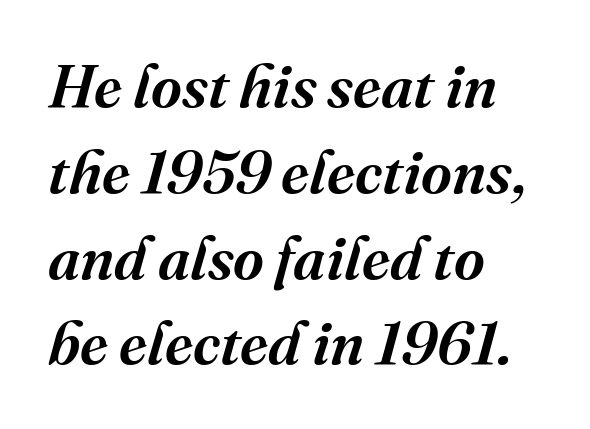
Does the lettering tilt? It does — this is italic. This sample uses a serif face. Short note: letters normally spaced. This rendering uses left alignment, leaving the right contour irregular. A typesetter would call this proportional, since set widths differ per character.
